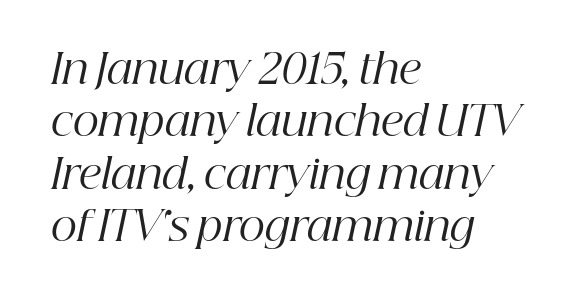
{"serif": "yes", "italic": "yes", "lean": "right", "slant_degrees": 12, "bold": "no", "weight": "regular", "width": "normal", "stroke_contrast": "high", "x_height": "medium", "monospaced": "no", "underline": "no", "align": "left", "line_spacing": "normal", "line_spacing_ratio": 1.28, "letter_spacing": "normal", "letter_spacing_em": 0.0, "glyph_px": 41}
